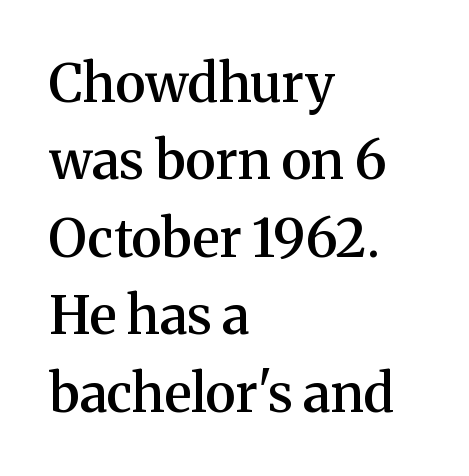
The image shows 53 px semibold serif type, upright; set left-aligned, normal line spacing (1.46x), normal letter spacing, not underlined; medium stroke contrast and a medium x-height.
